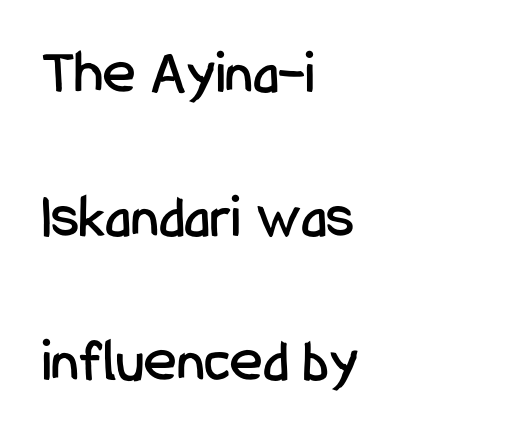
Q: Is the text italic (slanted)? A: No, it is upright.
Q: Is the typeface a serif or a sans-serif typeface? A: Sans-serif.
Q: Is the text underlined? A: No.
Q: How is the paragraph aligned? A: Left-aligned.
Q: Is the spacing between letters normal or unusually wide? A: Normal.
Q: Is the spacing between lines tight, normal or loose? A: Loose.
Q: Width (condensed, normal, or wide)? A: Condensed.
Q: Stroke contrast? A: Low.
Q: x-height? A: Medium.
Q: Monospaced? A: No.
